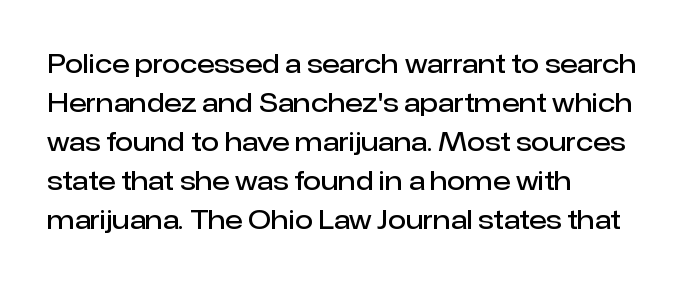
The image shows 26 px text type, upright; set left-aligned, normal line spacing (1.5x), normal letter spacing, not underlined.
